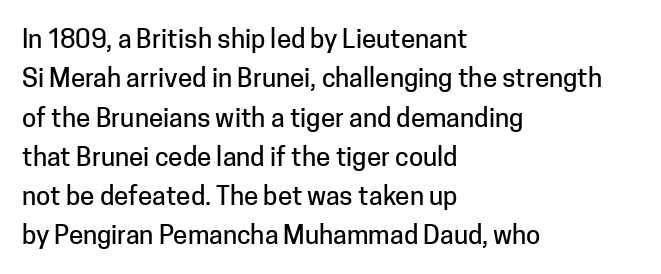
The image shows 26 px text type, upright; set left-aligned, normal line spacing (1.51x), normal letter spacing, not underlined.
